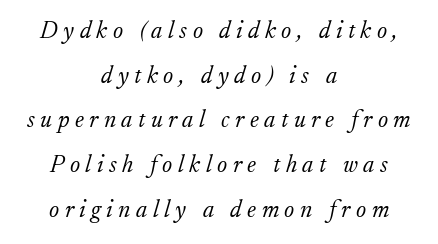
The text carries the slant typical of an italic or oblique font. The space beneath each line is pristine and unruled. Weight: regular or lighter. Honestly, the letter spacing is so wide it's the main thing you notice.
